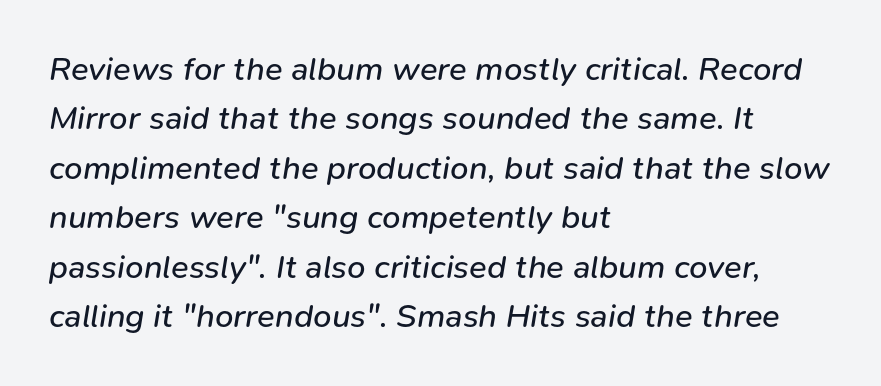
{"italic": "yes", "lean": "right", "slant_degrees": 9, "bold": "no", "weight": "regular", "width": "normal", "stroke_contrast": "low", "x_height": "medium", "monospaced": "no", "underline": "no", "align": "left", "line_spacing": "normal", "line_spacing_ratio": 1.5, "letter_spacing": "normal", "letter_spacing_em": 0.0, "glyph_px": 33}
